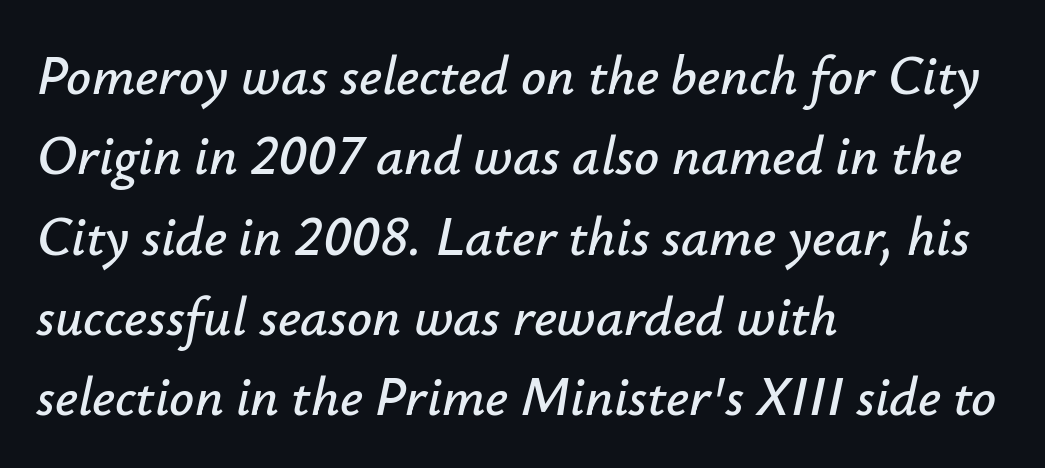
Q: Is the text italic (slanted)? A: Yes, it leans right by about 12 degrees.
Q: Is the text underlined? A: No.
Q: How is the paragraph aligned? A: Left-aligned.
Q: Is the spacing between letters normal or unusually wide? A: Normal.
Q: Is the spacing between lines tight, normal or loose? A: Normal.
Q: Width (condensed, normal, or wide)? A: Normal.
Q: Stroke contrast? A: Low.
Q: x-height? A: Small.
Q: Monospaced? A: No.
